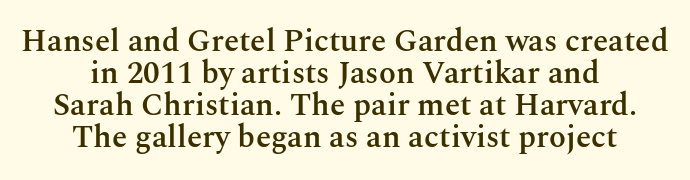
The image shows 31 px semibold serif type, upright; set centered, tight line spacing (1.03x), normal letter spacing, not underlined; medium stroke contrast and a medium x-height.
